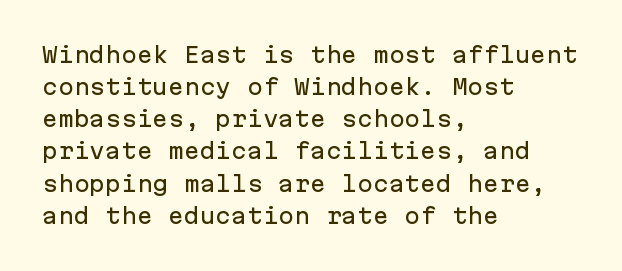
{"italic": "no", "underline": "no", "align": "left", "line_spacing": "normal", "line_spacing_ratio": 1.53, "letter_spacing": "normal", "letter_spacing_em": 0.0, "glyph_px": 21}
